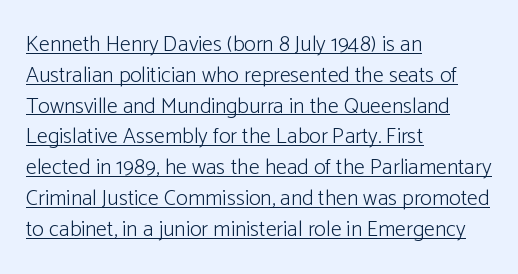
Q: Is the text bold? A: No.
Q: Is the text italic (slanted)? A: No, it is upright.
Q: Is the text underlined? A: Yes.
Q: How is the paragraph aligned? A: Left-aligned.
Q: Is the spacing between letters normal or unusually wide? A: Normal.
Q: Is the spacing between lines tight, normal or loose? A: Normal.
